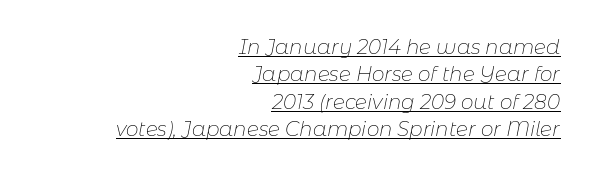
The image shows 20 px text type, italic (leaning right); set right-aligned, normal line spacing (1.37x), normal letter spacing, underlined.
